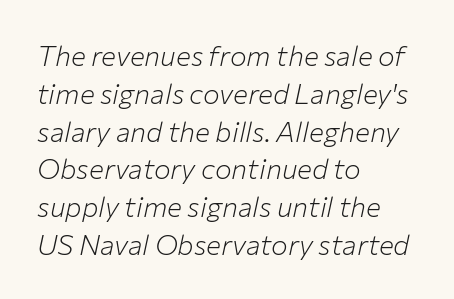
{"italic": "yes", "lean": "right", "slant_degrees": 12, "bold": "no", "weight": "light", "width": "normal", "stroke_contrast": "low", "x_height": "medium", "monospaced": "no", "underline": "no", "align": "left", "line_spacing": "normal", "line_spacing_ratio": 1.35, "letter_spacing": "normal", "letter_spacing_em": 0.0, "glyph_px": 28}
